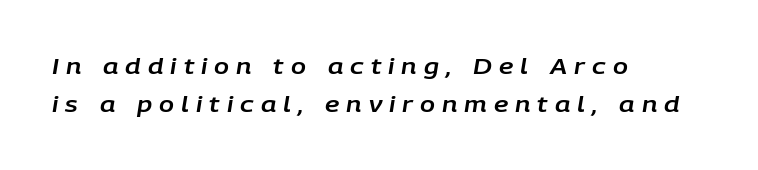
Q: Is the text italic (slanted)? A: Yes, it leans right by about 9 degrees.
Q: Is the text underlined? A: No.
Q: How is the paragraph aligned? A: Left-aligned.
Q: Is the spacing between letters normal or unusually wide? A: Unusually wide.
